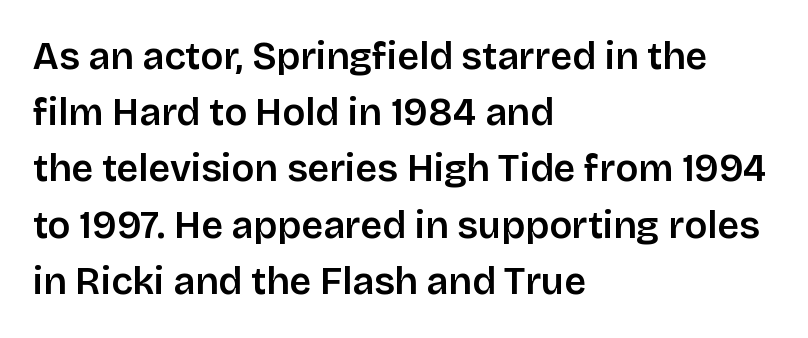
The image shows 38 px sans-serif type, upright; set left-aligned, normal line spacing (1.48x), normal letter spacing, not underlined; low stroke contrast and a large x-height.
